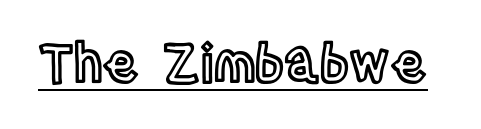
Q: Is the text italic (slanted)? A: No, it is upright.
Q: Is the text underlined? A: Yes.
Q: Is the spacing between letters normal or unusually wide? A: Normal.
Q: Width (condensed, normal, or wide)? A: Condensed.
Q: x-height? A: Large.
Q: Monospaced? A: No.
